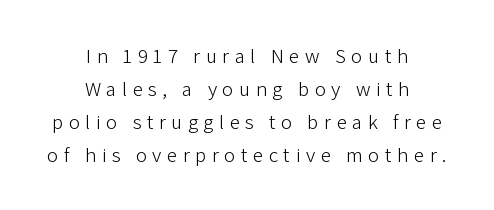
The image shows 21 px text type, upright; set centered, normal line spacing (1.57x), unusually wide letter spacing (+0.26 em), not underlined.
